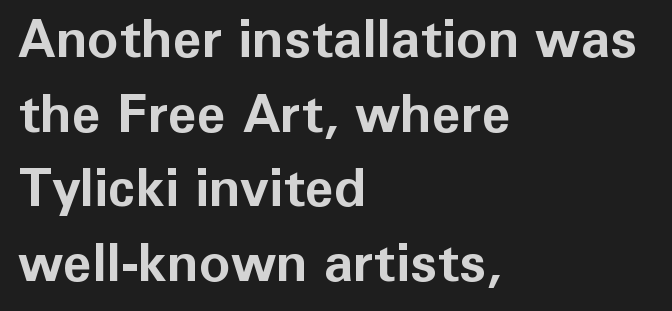
The passage shown has conventional tracking throughout. The letters carry no serifs — their stems end cleanly without finishing strokes. A normal amount of white space separates one row of letters from the next. Notice how the stems are strictly vertical — no italics here. The strokes are fattened all the way to bold. Check the space under the baseline: it is left empty.
